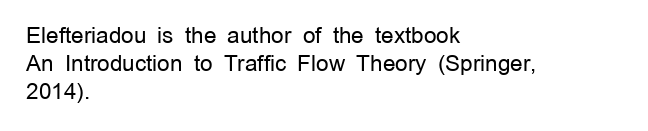
{"italic": "no", "bold": "no", "underline": "no", "align": "left", "line_spacing": "normal", "line_spacing_ratio": 1.27, "letter_spacing": "normal", "letter_spacing_em": 0.0, "glyph_px": 22}
